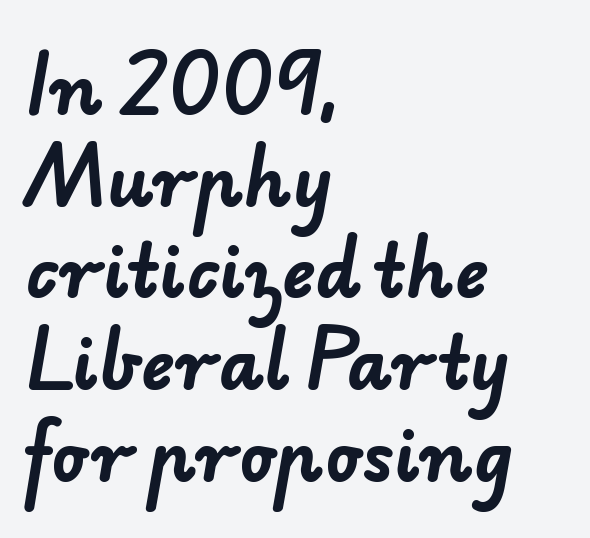
Q: Is the text bold? A: Yes.
Q: Is the typeface a serif or a sans-serif typeface? A: Sans-serif.
Q: Is the text underlined? A: No.
Q: How is the paragraph aligned? A: Left-aligned.
Q: Is the spacing between letters normal or unusually wide? A: Normal.
Q: Is the spacing between lines tight, normal or loose? A: Normal.
Q: Width (condensed, normal, or wide)? A: Normal.
Q: Stroke contrast? A: Low.
Q: x-height? A: Small.
Q: Monospaced? A: No.
